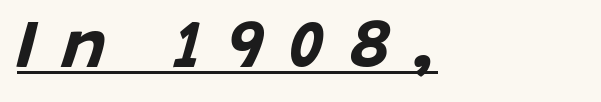
The image shows 67 px bold type, italic (leaning right); set left-aligned, unusually wide letter spacing (+0.37 em), underlined; low stroke contrast and a large x-height.
